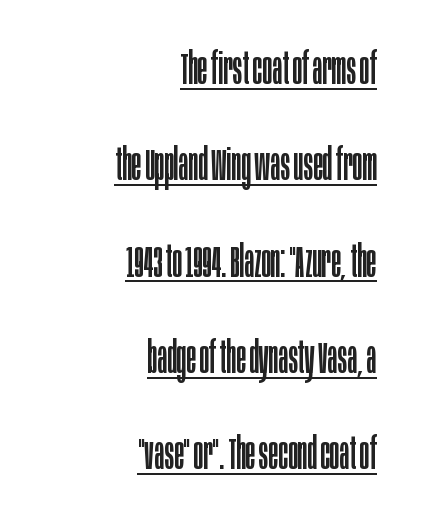
{"serif": "no", "italic": "no", "bold": "no", "weight": "regular", "width": "condensed", "stroke_contrast": "low", "x_height": "large", "monospaced": "no", "underline": "yes", "align": "right", "line_spacing": "loose", "line_spacing_ratio": 2.14, "letter_spacing": "normal", "letter_spacing_em": 0.0, "glyph_px": 45}
